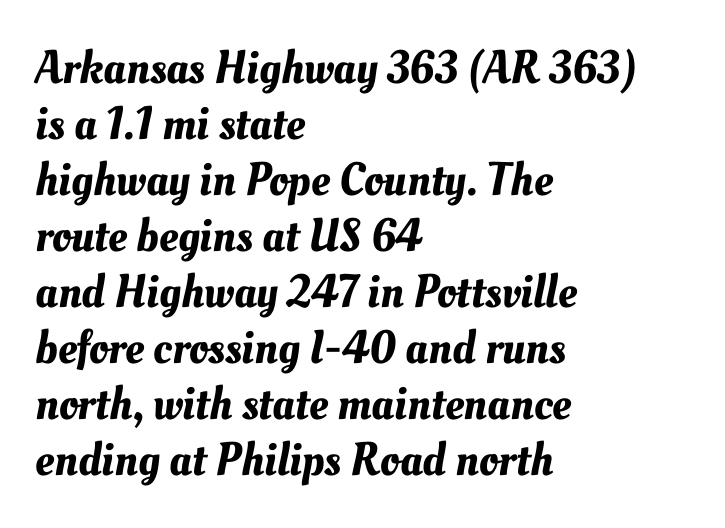
The image shows 47 px text type; set left-aligned, line spacing 1.19x, normal letter spacing, not underlined; medium stroke contrast and a small x-height.
